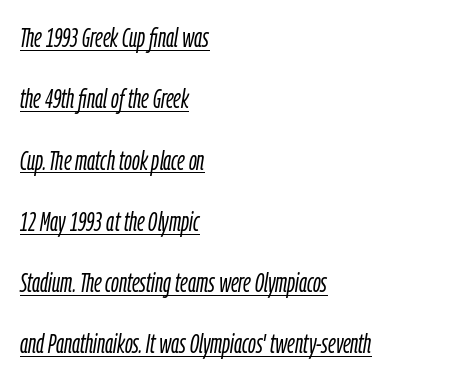
The image shows 27 px text type, italic (leaning right); set left-aligned, loose line spacing (2.27x), normal letter spacing, underlined.
